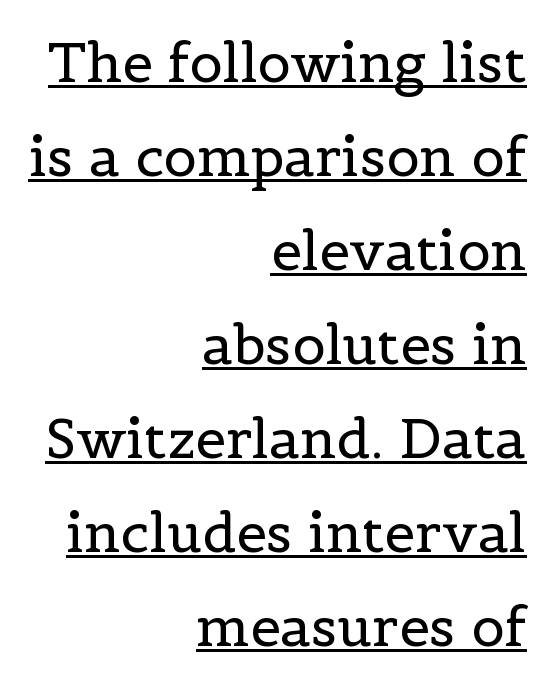
Q: Is the text bold? A: No.
Q: Is the text italic (slanted)? A: No, it is upright.
Q: Is the typeface a serif or a sans-serif typeface? A: Serif.
Q: Is the text underlined? A: Yes.
Q: How is the paragraph aligned? A: Right-aligned.
Q: Is the spacing between letters normal or unusually wide? A: Normal.
Q: Width (condensed, normal, or wide)? A: Normal.
Q: x-height? A: Medium.
Q: Monospaced? A: No.
